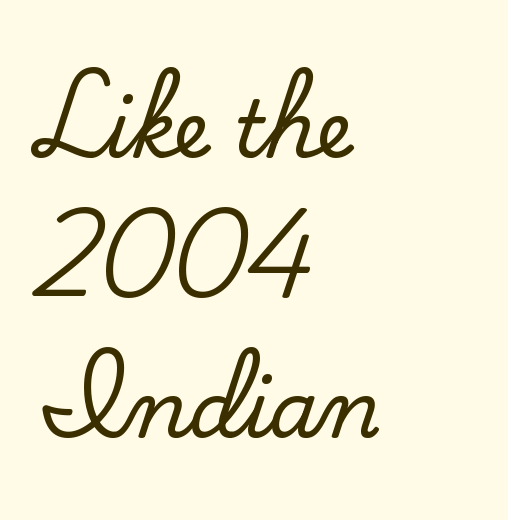
A typesetter would label this face a serif. Does extra space separate the letters? No, they use regular spacing. Each letter keeps its own natural width here, so spacing adapts to shape.
